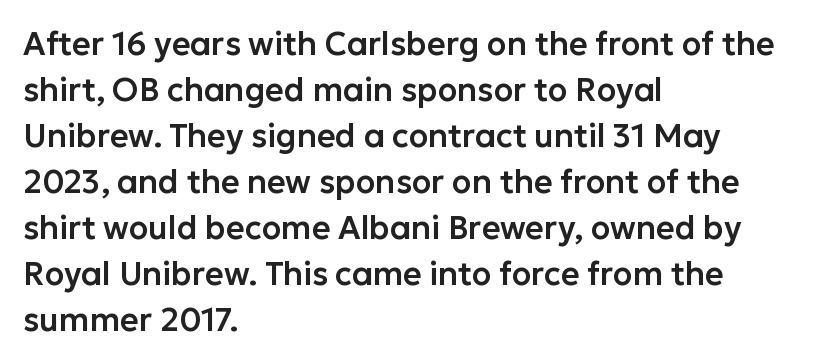
Q: Is the text italic (slanted)? A: No, it is upright.
Q: Is the typeface a serif or a sans-serif typeface? A: Sans-serif.
Q: Is the text underlined? A: No.
Q: How is the paragraph aligned? A: Left-aligned.
Q: Is the spacing between letters normal or unusually wide? A: Normal.
Q: Is the spacing between lines tight, normal or loose? A: Normal.
Q: Width (condensed, normal, or wide)? A: Normal.
Q: Stroke contrast? A: Low.
Q: x-height? A: Medium.
Q: Monospaced? A: No.
